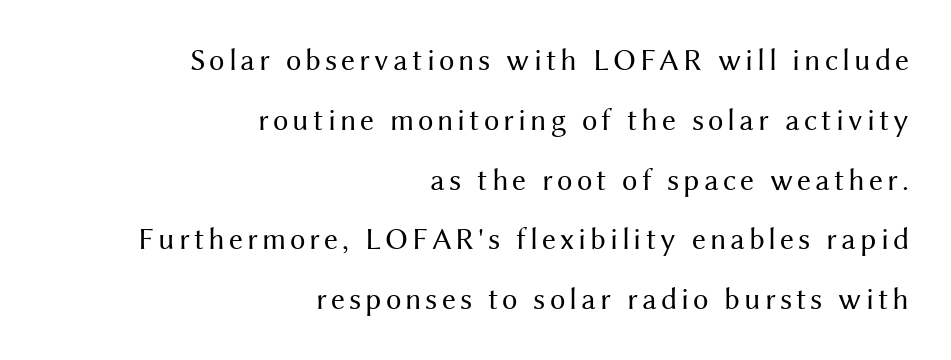
The image shows 31 px regular-weight sans-serif type, upright; set right-aligned, loose line spacing (1.93x), not underlined; medium stroke contrast and a medium x-height.
